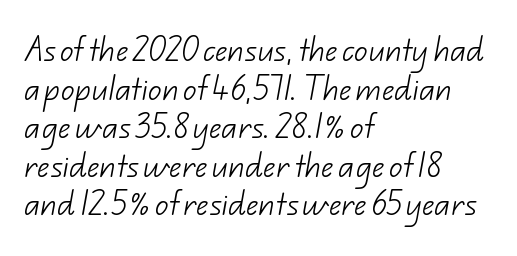
Q: Is the text bold? A: No.
Q: Is the text underlined? A: No.
Q: How is the paragraph aligned? A: Left-aligned.
Q: Is the spacing between letters normal or unusually wide? A: Normal.
Q: Is the spacing between lines tight, normal or loose? A: Normal.
